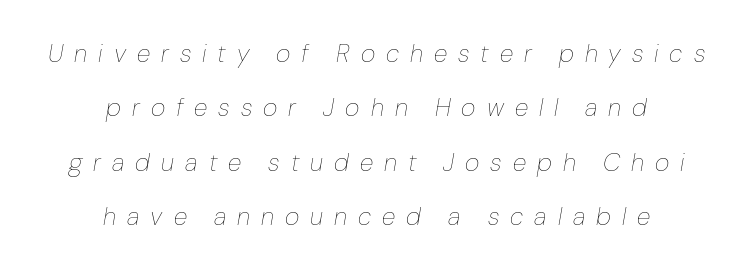
The image shows 25 px text type, italic (leaning right); set centered, loose line spacing (2.18x), unusually wide letter spacing (+0.44 em), not underlined.
